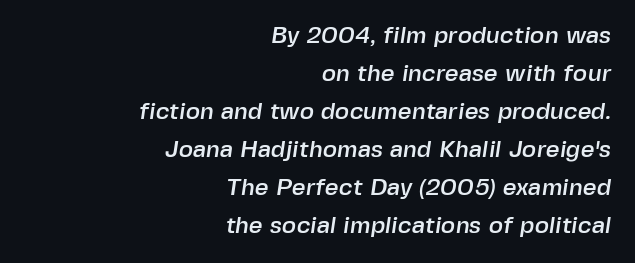
{"underline": "no", "align": "right", "line_spacing": "normal", "line_spacing_ratio": 1.58, "letter_spacing": "normal", "letter_spacing_em": 0.0, "glyph_px": 24}
